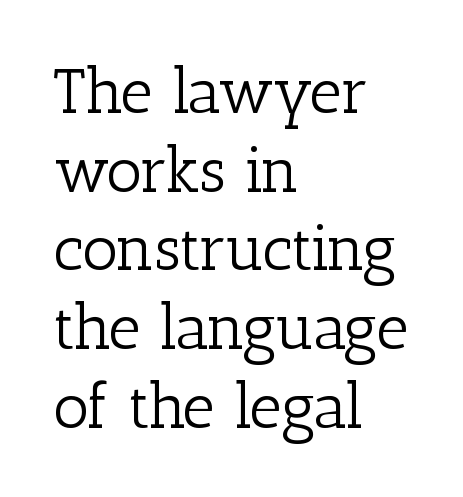
The passage shown stacks its lines at a standard gap. How are the letters spaced? Ordinarily, with no added tracking. The ragged edge is on the right, which tells us the setting is flush left. When letters stand straight like this, we call the style roman or upright. Bold? No — there's no thickening of the strokes.
